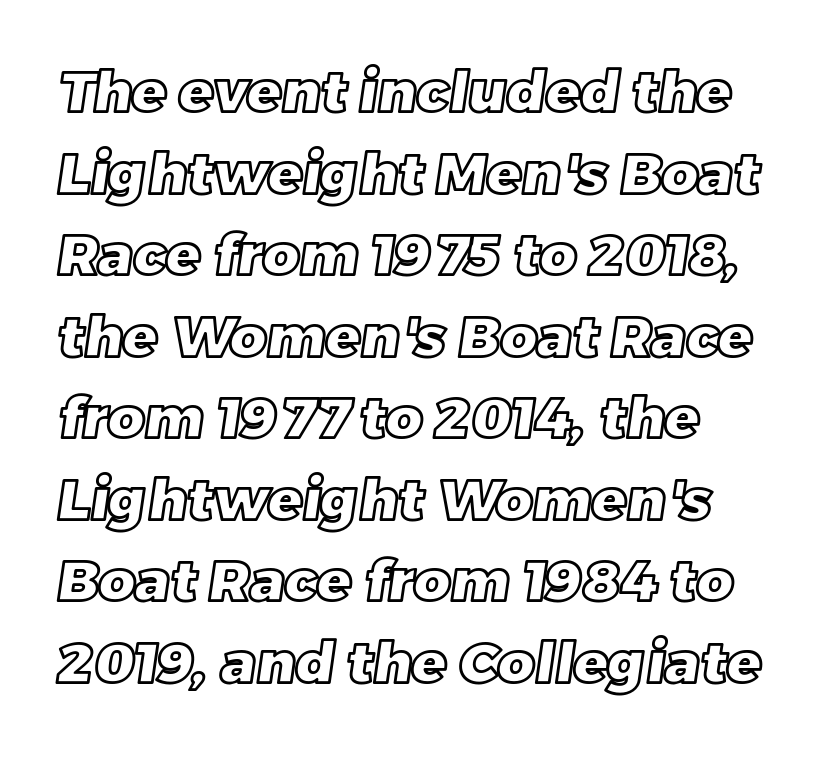
Observe the ordinary spacing: letters are neighbours, not strangers. Spacing verdict: proportional, widths tailored to each character. Any mark beneath the type? The region is blank. The vertical gap from one line to the next is medium.
